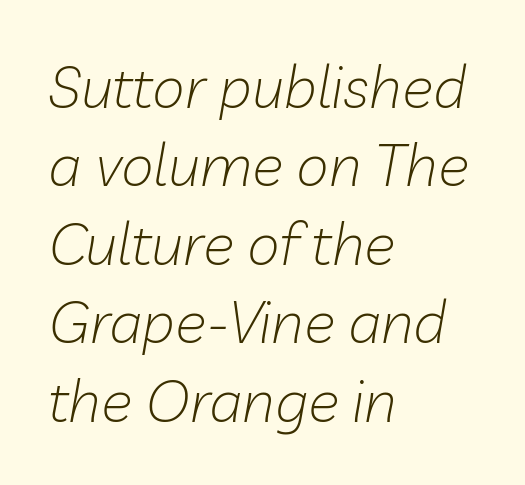
The gaps between neighbouring characters are ordinary and unremarkable. Slant detected: the letters are inclined. Unmarked baselines from the first word to the last. These lines are set flush left with a ragged right edge. Nothing heavy about these letters — not bold at all. Note the varied advance widths — an 'i' is clearly narrower than an 'm'.
